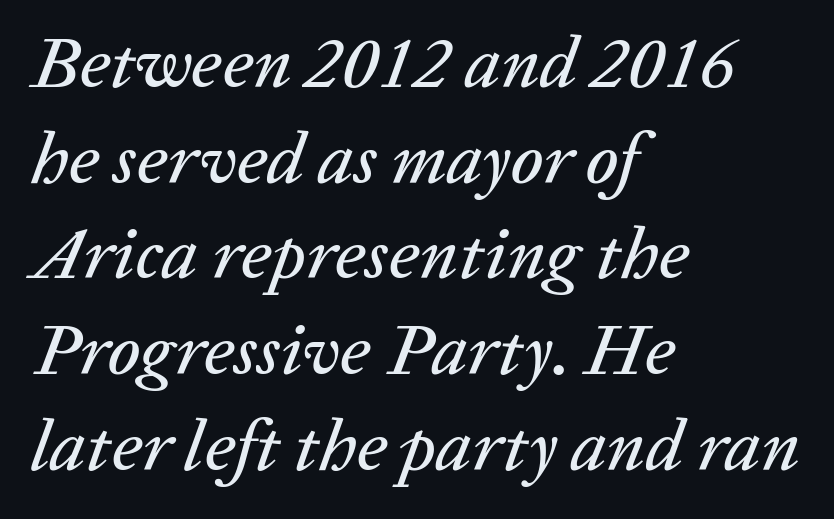
{"italic": "yes", "lean": "right", "slant_degrees": 20, "width": "normal", "stroke_contrast": "low", "x_height": "medium", "monospaced": "no", "underline": "no", "align": "left", "line_spacing": "normal", "line_spacing_ratio": 1.31, "letter_spacing": "normal", "letter_spacing_em": 0.0, "glyph_px": 73}
